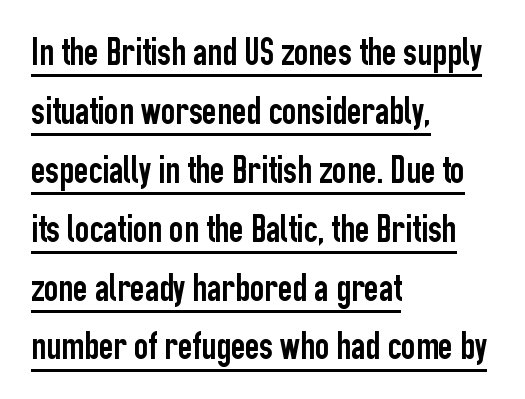
The lines sit at an ordinary, default distance from one another. The compositor pushed each line to the left boundary. These lines keep a tight, regular rhythm from letter to letter. Tall strokes in this sample are plumb rather than angled.
